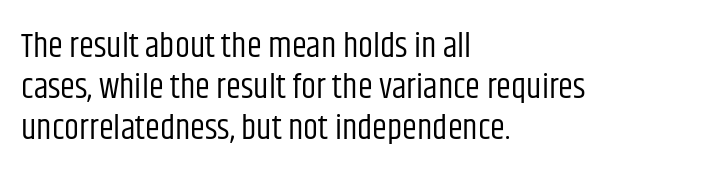
{"serif": "no", "italic": "no", "bold": "no", "weight": "regular", "width": "condensed", "stroke_contrast": "low", "x_height": "large", "monospaced": "no", "underline": "no", "align": "left", "line_spacing_ratio": 1.21, "letter_spacing": "normal", "letter_spacing_em": 0.0, "glyph_px": 34}
